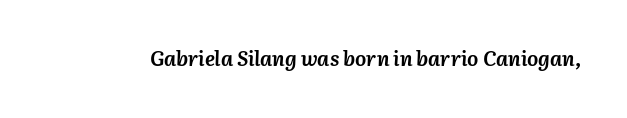
Q: Is the text bold? A: Yes.
Q: Is the text italic (slanted)? A: Yes, it leans right by about 3 degrees.
Q: Is the text underlined? A: No.
Q: Is the spacing between letters normal or unusually wide? A: Normal.
